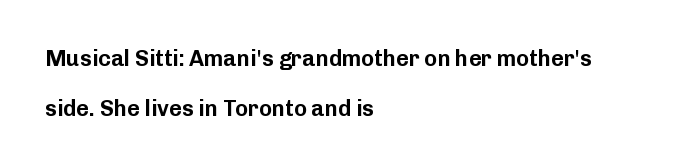
Visually the block forms a straight wall on the left and a jagged coastline on the right. Underlining? Definitely not there. Regarding leading, the lines here are spaced well apart. The type is set solid horizontally, with unmodified tracking. Upright lettering throughout.
